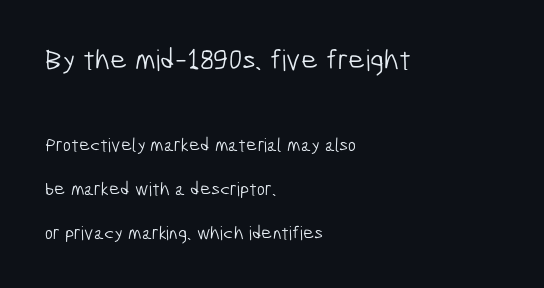
{"serif": "no", "bold": "no", "weight": "light", "width": "condensed", "stroke_contrast": "low", "x_height": "medium", "monospaced": "no", "underline": "no", "align": "left", "line_spacing": "loose", "line_spacing_ratio": 2.31, "letter_spacing": "normal", "letter_spacing_em": 0.0, "larger_block": "first", "size_ratio": 1.53, "glyph_px": 29}
